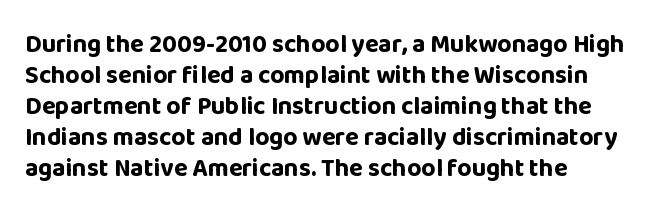
{"italic": "no", "bold": "yes", "underline": "no", "line_spacing_ratio": 1.24, "letter_spacing": "normal", "letter_spacing_em": 0.0, "glyph_px": 25}
